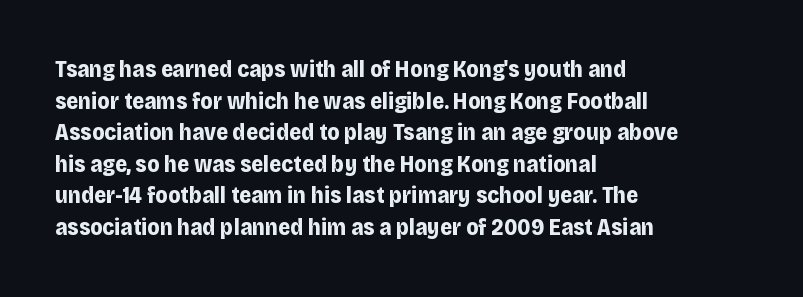
One glance says typical: line gaps are just what's usual. The letters stand upright; this is a roman face. These lines stack with their left ends in a neat column. Bold? Absolutely — the strokes are thick and heavy.
